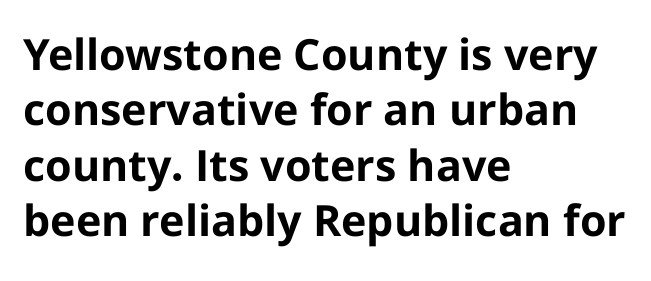
{"serif": "no", "italic": "no", "bold": "yes", "weight": "bold", "width": "normal", "stroke_contrast": "low", "x_height": "medium", "monospaced": "no", "underline": "no", "align": "left", "line_spacing": "normal", "line_spacing_ratio": 1.29, "letter_spacing": "normal", "letter_spacing_em": 0.0, "glyph_px": 43}
